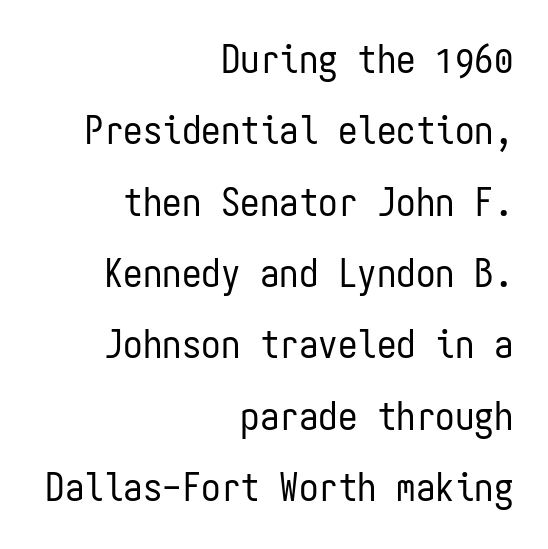
{"serif": "no", "italic": "no", "bold": "no", "weight": "regular", "width": "condensed", "stroke_contrast": "low", "x_height": "medium", "monospaced": "yes", "underline": "no", "align": "right", "line_spacing_ratio": 1.83, "letter_spacing": "normal", "letter_spacing_em": 0.0, "glyph_px": 39}
